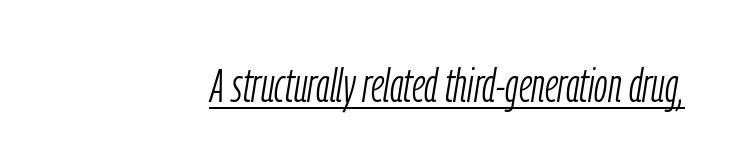
Q: Is the text bold? A: No.
Q: Is the text italic (slanted)? A: Yes, it leans right by about 9 degrees.
Q: Is the text underlined? A: Yes.
Q: Is the spacing between letters normal or unusually wide? A: Normal.
Q: Width (condensed, normal, or wide)? A: Condensed.
Q: Stroke contrast? A: Low.
Q: x-height? A: Medium.
Q: Monospaced? A: No.
